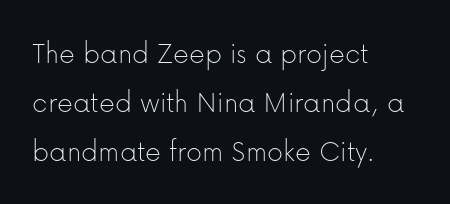
Q: Is the text bold? A: No.
Q: Is the text italic (slanted)? A: No, it is upright.
Q: Is the typeface a serif or a sans-serif typeface? A: Sans-serif.
Q: Is the text underlined? A: No.
Q: How is the paragraph aligned? A: Left-aligned.
Q: Is the spacing between letters normal or unusually wide? A: Normal.
Q: Is the spacing between lines tight, normal or loose? A: Normal.
Q: Width (condensed, normal, or wide)? A: Normal.
Q: Stroke contrast? A: Low.
Q: x-height? A: Medium.
Q: Monospaced? A: No.
